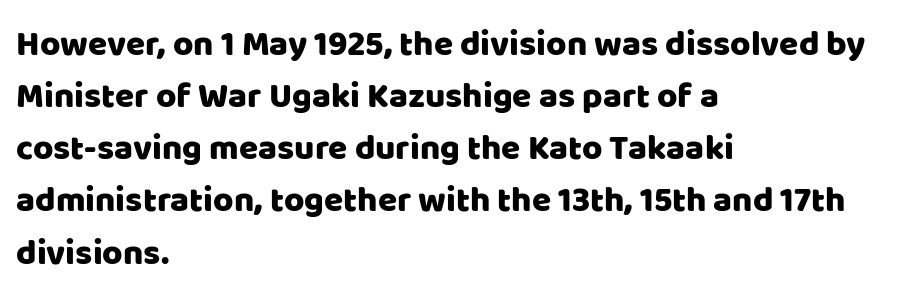
The rendering keeps characters at their native spacing. A normal amount of white space separates one row of letters from the next. Just letters on the line, the space beneath them empty. The glyphs in this specimen are sans serif.
